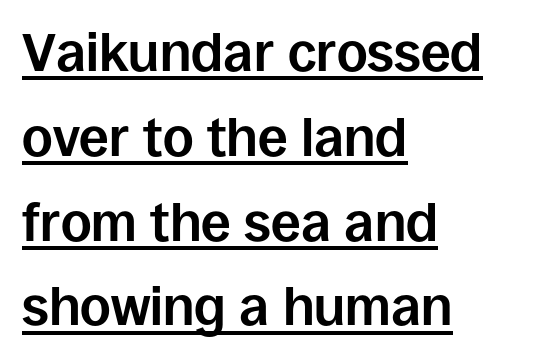
{"serif": "no", "italic": "no", "bold": "yes", "weight": "bold", "width": "normal", "stroke_contrast": "low", "x_height": "large", "monospaced": "no", "underline": "yes", "align": "left", "line_spacing": "normal", "line_spacing_ratio": 1.6, "letter_spacing": "normal", "letter_spacing_em": 0.0, "glyph_px": 53}
